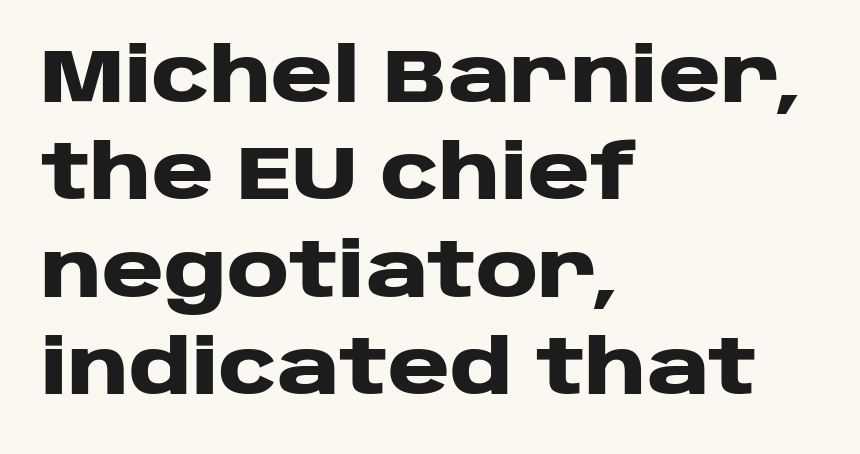
{"serif": "no", "italic": "no", "bold": "yes", "weight": "heavy", "width": "wide", "stroke_contrast": "low", "x_height": "large", "monospaced": "no", "underline": "no", "align": "left", "line_spacing": "normal", "line_spacing_ratio": 1.28, "letter_spacing": "normal", "letter_spacing_em": 0.0, "glyph_px": 76}
